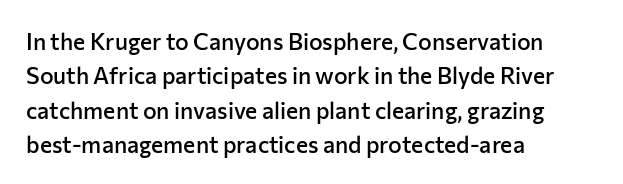
Q: Is the text bold? A: Semi-bold.
Q: Is the text italic (slanted)? A: No, it is upright.
Q: Is the text underlined? A: No.
Q: How is the paragraph aligned? A: Left-aligned.
Q: Is the spacing between letters normal or unusually wide? A: Normal.
Q: Is the spacing between lines tight, normal or loose? A: Normal.
